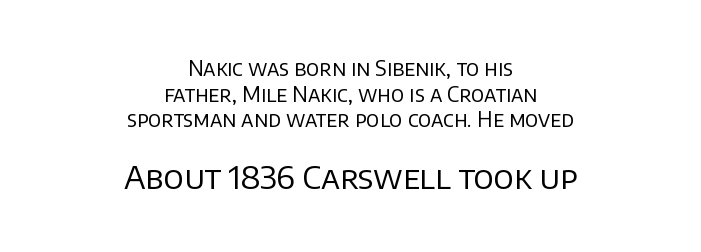
How are the letters spaced? Ordinarily, with no added tracking. These lines are centered, leaving both edges ragged. These lines are composed in type without serifs. The cut favours lightness, reaching ordinary text weight at its darkest. Ordinary non-slanted type is in use. Size hierarchy here favors the trailing block over the leading one.
